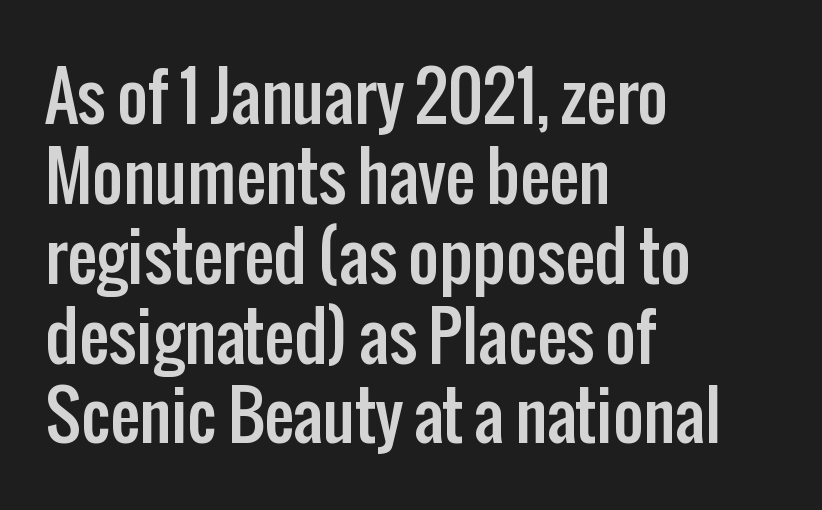
{"serif": "no", "italic": "no", "width": "condensed", "stroke_contrast": "low", "x_height": "medium", "monospaced": "no", "underline": "no", "align": "left", "line_spacing_ratio": 1.21, "letter_spacing": "normal", "letter_spacing_em": 0.0, "glyph_px": 66}
